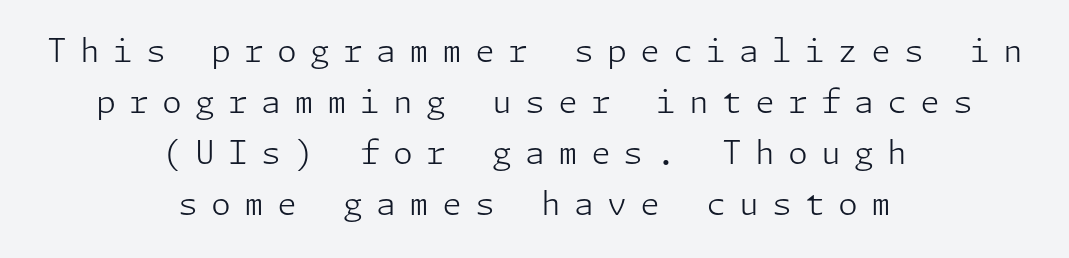
The image shows 32 px light sans-serif type, upright; set centered, normal line spacing (1.59x), unusually wide letter spacing (+0.41 em), not underlined; low stroke contrast and a medium x-height.
